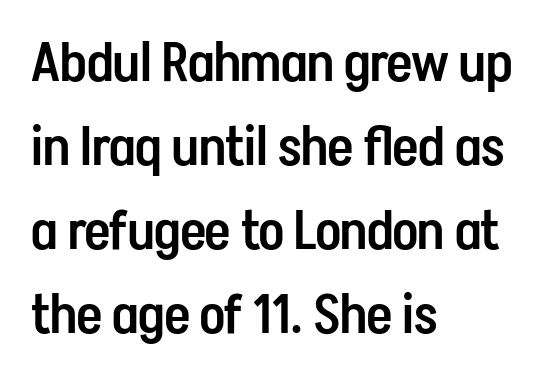
{"serif": "no", "italic": "no", "bold": "semi", "weight": "semibold", "width": "condensed", "stroke_contrast": "low", "x_height": "medium", "monospaced": "no", "underline": "no", "align": "left", "line_spacing": "normal", "line_spacing_ratio": 1.53, "letter_spacing": "normal", "letter_spacing_em": 0.0, "glyph_px": 55}
